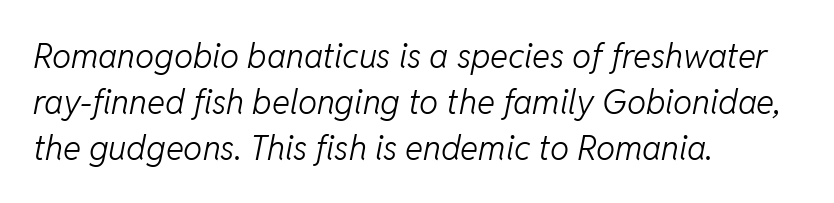
Q: Is the text bold? A: No.
Q: Is the text italic (slanted)? A: Yes, it leans right by about 11 degrees.
Q: Is the text underlined? A: No.
Q: How is the paragraph aligned? A: Left-aligned.
Q: Is the spacing between letters normal or unusually wide? A: Normal.
Q: Is the spacing between lines tight, normal or loose? A: Normal.
Q: Width (condensed, normal, or wide)? A: Normal.
Q: Stroke contrast? A: Low.
Q: x-height? A: Medium.
Q: Monospaced? A: No.
